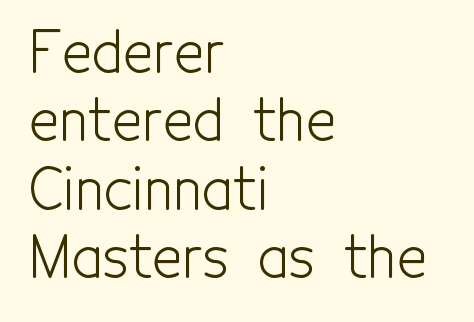
Q: Is the text bold? A: No.
Q: Is the text italic (slanted)? A: No, it is upright.
Q: Is the typeface a serif or a sans-serif typeface? A: Sans-serif.
Q: Is the text underlined? A: No.
Q: How is the paragraph aligned? A: Left-aligned.
Q: Is the spacing between letters normal or unusually wide? A: Normal.
Q: Width (condensed, normal, or wide)? A: Condensed.
Q: x-height? A: Medium.
Q: Monospaced? A: No.
